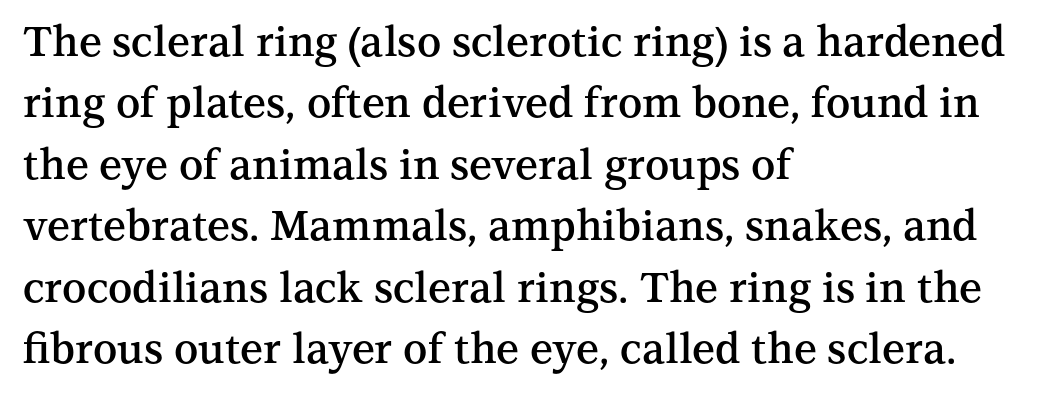
The image shows 41 px semibold serif type, upright; set left-aligned, normal line spacing (1.5x), normal letter spacing, not underlined; medium stroke contrast and a medium x-height.
